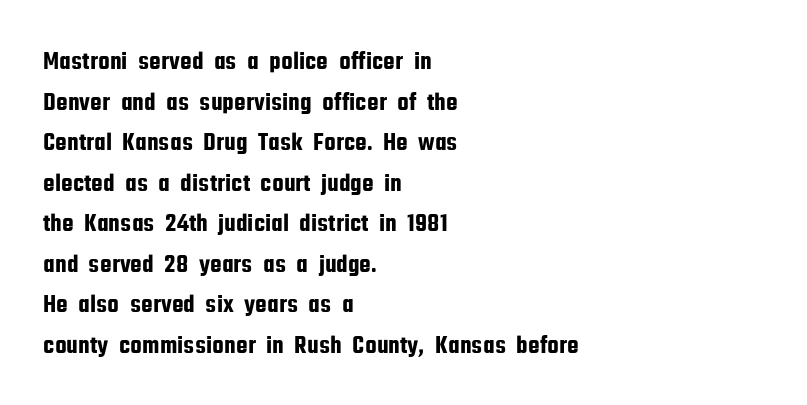
This rendering features lettering with no underline. How are the letters spaced? Ordinarily, with no added tracking. The setting favours the left margin, as ordinary paragraphs usually do. Does the lettering tilt? It doesn't — this is upright. Summary of vertical rhythm: regular, with standard interline spacing.
